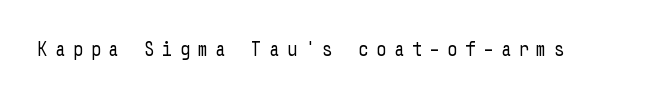
{"italic": "no", "bold": "no", "underline": "no", "letter_spacing": "wide", "letter_spacing_em": 0.38, "glyph_px": 20}
